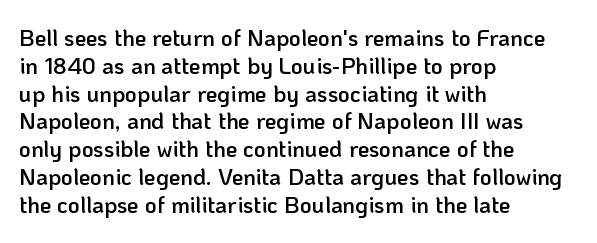
The image shows 23 px text type, upright; set left-aligned, line spacing 1.21x, normal letter spacing, not underlined.
